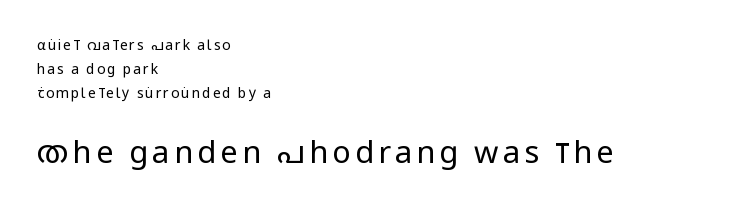
Q: Is the text bold? A: No.
Q: Is the text italic (slanted)? A: No, it is upright.
Q: Is the typeface a serif or a sans-serif typeface? A: Sans-serif.
Q: Is the text underlined? A: No.
Q: How is the paragraph aligned? A: Left-aligned.
Q: Which block of text is set in a larger size, the first (top) or the second (bottom)? A: The second (bottom) one.
Q: Width (condensed, normal, or wide)? A: Condensed.
Q: Stroke contrast? A: Low.
Q: x-height? A: Large.
Q: Monospaced? A: No.
